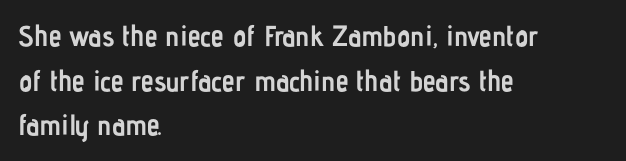
The image shows 29 px semibold, condensed sans-serif type, upright; set left-aligned, normal line spacing (1.54x), normal letter spacing, not underlined; low stroke contrast and a medium x-height.
